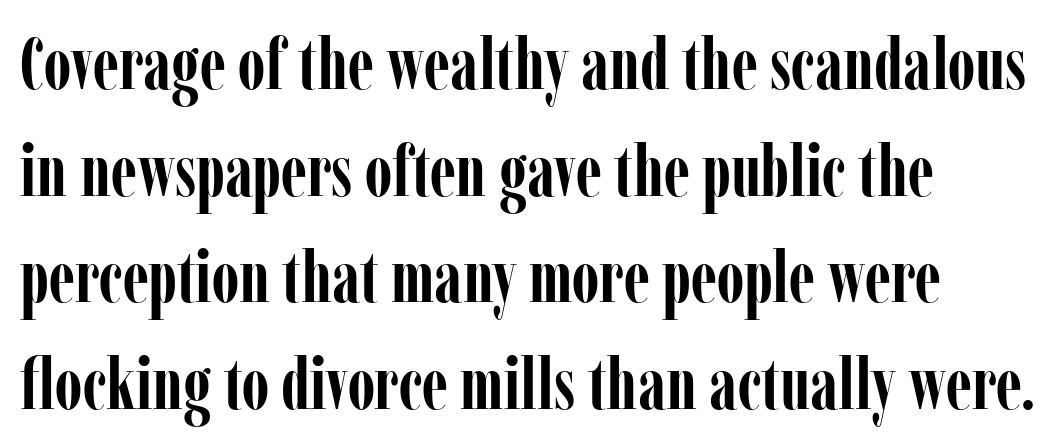
Q: Is the text bold? A: Yes.
Q: Is the text italic (slanted)? A: No, it is upright.
Q: Is the typeface a serif or a sans-serif typeface? A: Serif.
Q: Is the text underlined? A: No.
Q: How is the paragraph aligned? A: Left-aligned.
Q: Is the spacing between letters normal or unusually wide? A: Normal.
Q: Is the spacing between lines tight, normal or loose? A: Normal.
Q: Width (condensed, normal, or wide)? A: Condensed.
Q: Stroke contrast? A: Low.
Q: x-height? A: Medium.
Q: Monospaced? A: No.
